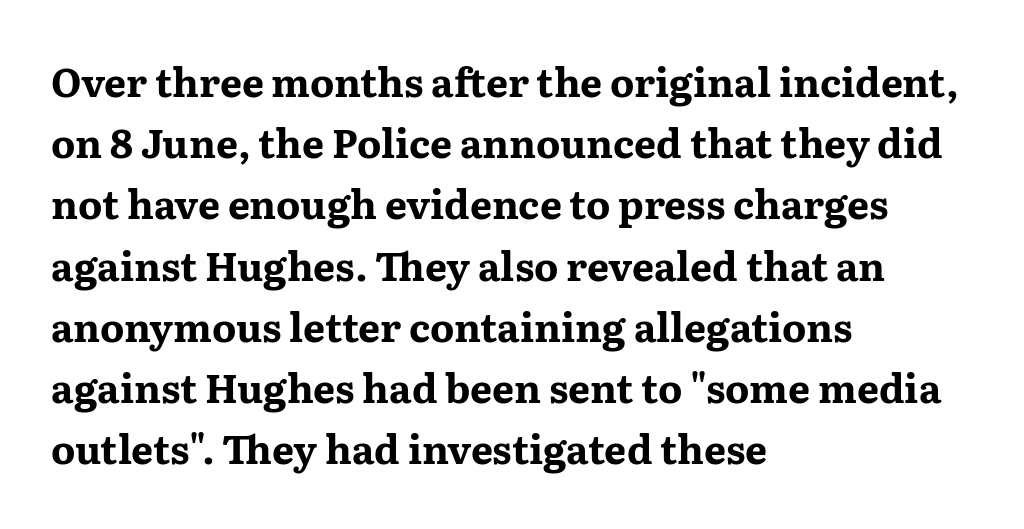
Type without underlining. The face used here is seriffed, in the tradition of book romans. Vertical strokes here are truly vertical. Baseline-to-baseline distance is the conventional proportion of letter height. The text block is weighted toward the left margin, trailing off unevenly rightward. Strokes here are thick enough to call this a true bold.
